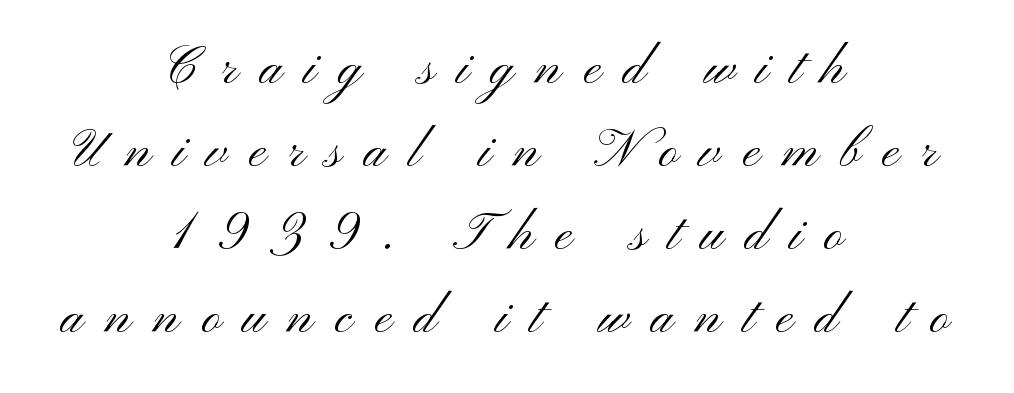
The image shows 66 px light, wide sans-serif type; set centered, normal line spacing (1.26x), unusually wide letter spacing (+0.33 em), not underlined; medium stroke contrast and a small x-height.
